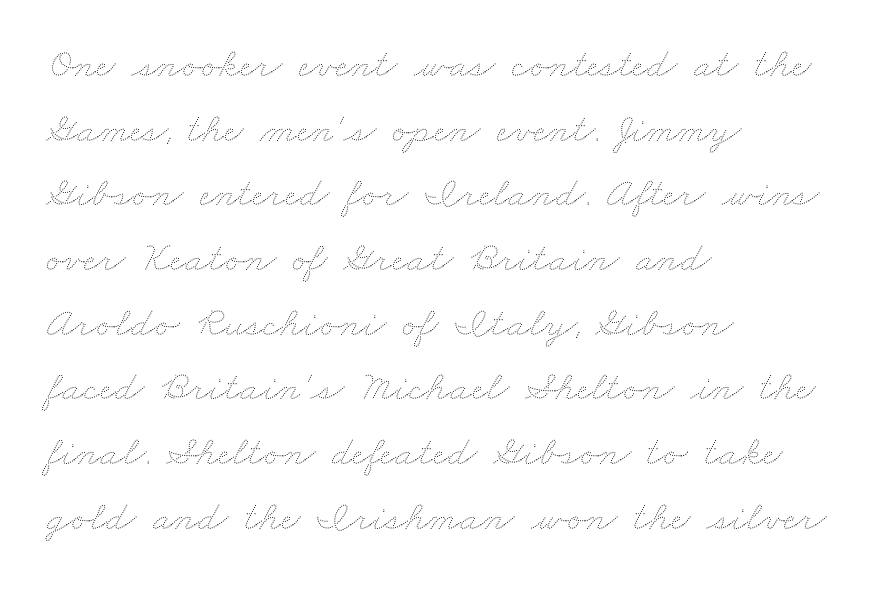
Q: Is the text bold? A: No.
Q: Is the text underlined? A: No.
Q: How is the paragraph aligned? A: Left-aligned.
Q: Is the spacing between letters normal or unusually wide? A: Normal.
Q: Is the spacing between lines tight, normal or loose? A: Normal.
Q: Width (condensed, normal, or wide)? A: Wide.
Q: Stroke contrast? A: Medium.
Q: x-height? A: Small.
Q: Monospaced? A: No.
